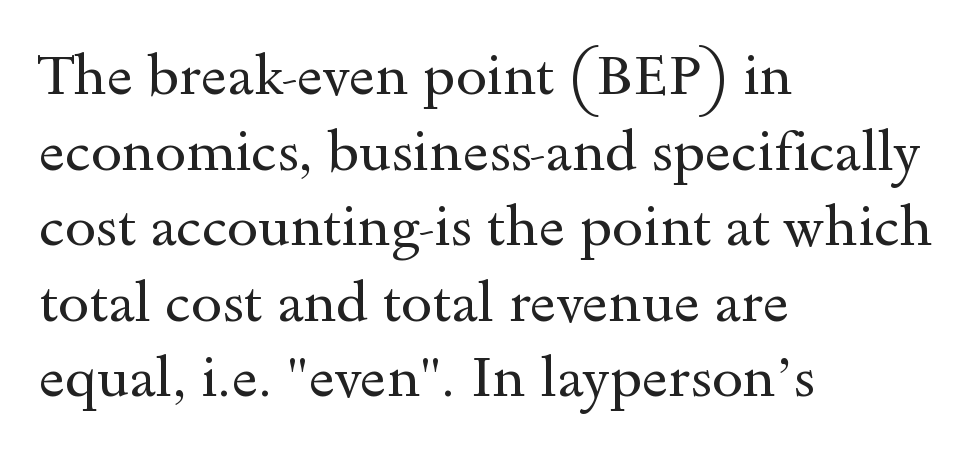
The image shows 56 px regular-weight, wide serif type, upright; set left-aligned, normal line spacing (1.35x), normal letter spacing, not underlined; a small x-height.
